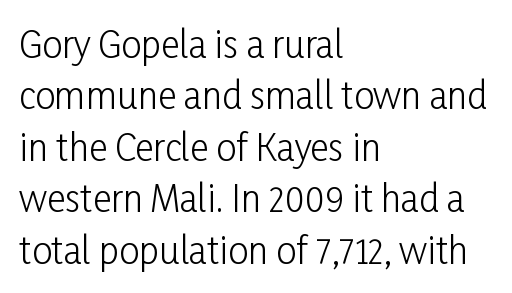
The image shows 36 px light, condensed sans-serif type, upright; set left-aligned, normal line spacing (1.43x), normal letter spacing, not underlined; low stroke contrast and a medium x-height.
